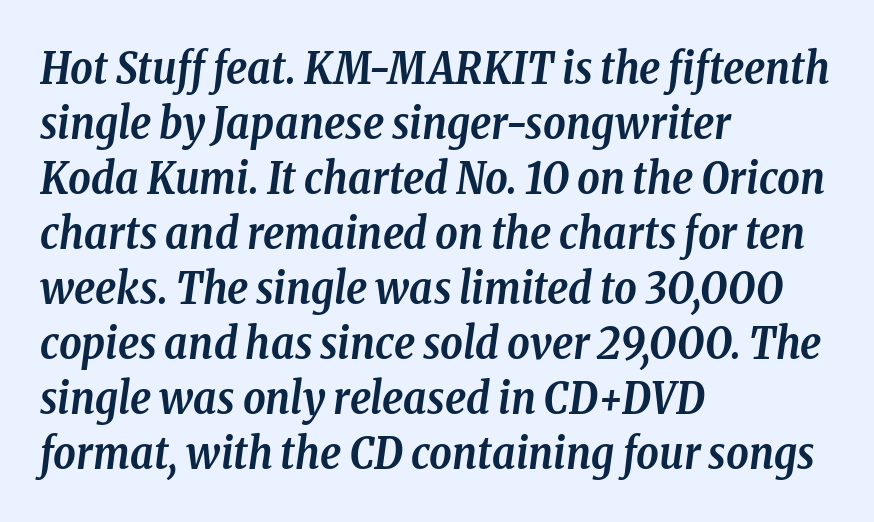
{"serif": "yes", "italic": "yes", "lean": "right", "slant_degrees": 8, "bold": "yes", "weight": "semibold", "width": "condensed", "stroke_contrast": "low", "x_height": "medium", "monospaced": "no", "underline": "no", "align": "left", "line_spacing": "normal", "line_spacing_ratio": 1.25, "letter_spacing": "normal", "letter_spacing_em": 0.0, "glyph_px": 44}
